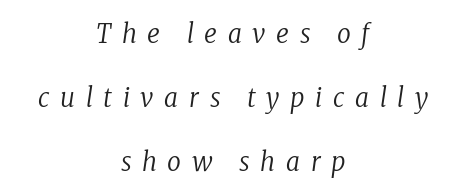
{"italic": "yes", "lean": "right", "slant_degrees": 8, "bold": "no", "underline": "no", "align": "center", "line_spacing": "loose", "line_spacing_ratio": 2.37, "letter_spacing": "wide", "letter_spacing_em": 0.4, "glyph_px": 27}
